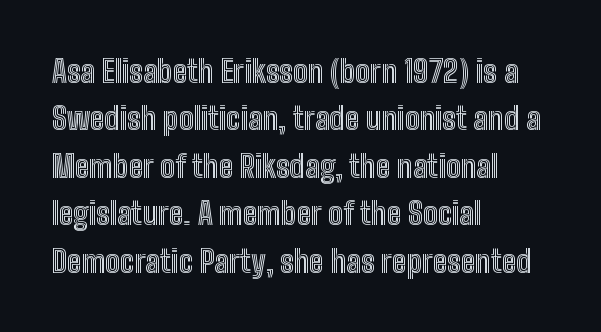
Rendered with straight, roman letterforms. You could not count columns in this text — the font is proportionally spaced. Whoever set this chose a conventional vertical rhythm. The space directly below the letters is spotless. Short note: letters normally spaced.
